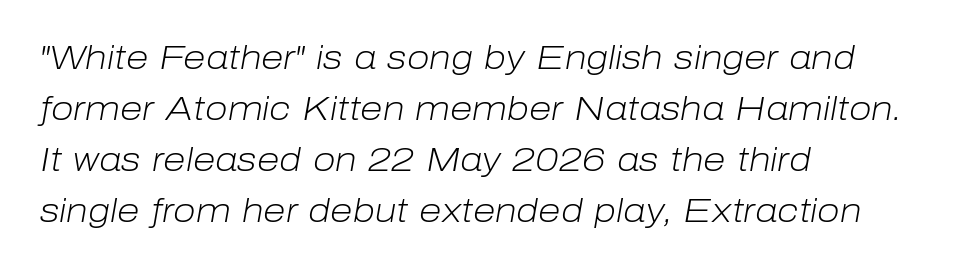
{"italic": "yes", "lean": "right", "slant_degrees": 10, "bold": "no", "weight": "light", "width": "normal", "stroke_contrast": "low", "x_height": "medium", "monospaced": "no", "underline": "no", "align": "left", "line_spacing": "normal", "line_spacing_ratio": 1.55, "letter_spacing": "normal", "letter_spacing_em": 0.0, "glyph_px": 33}
